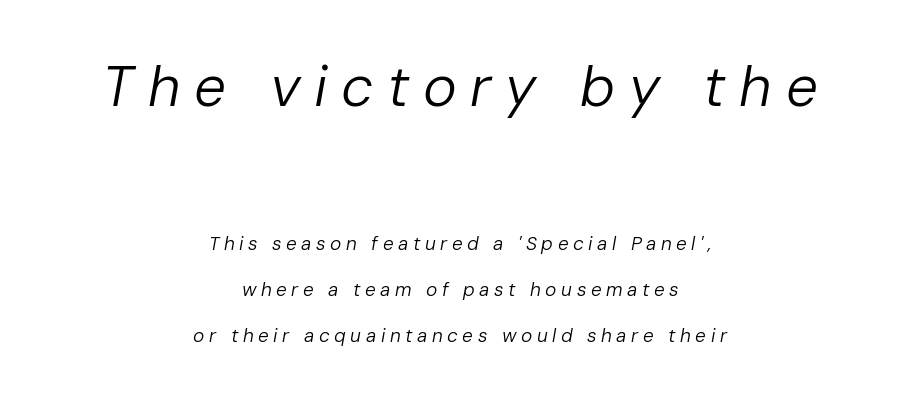
The image shows 57 px regular-weight type, italic (leaning right); set centered, loose line spacing (2.4x), unusually wide letter spacing (+0.24 em), not underlined; the first (top) block is 3.0x larger; low stroke contrast and a medium x-height.
